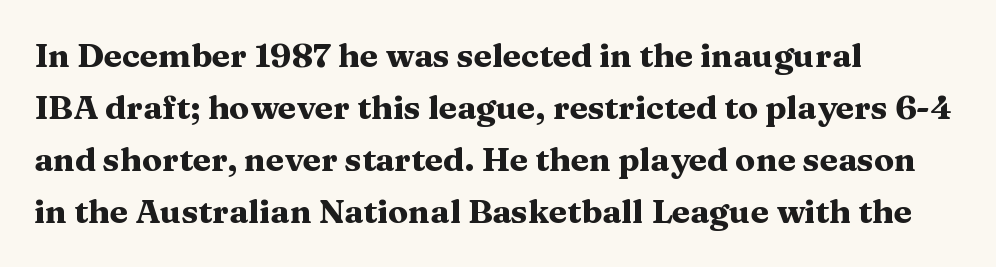
The image shows 33 px heavy, wide serif type, upright; set left-aligned, normal line spacing (1.58x), normal letter spacing, not underlined; medium stroke contrast and a medium x-height.
